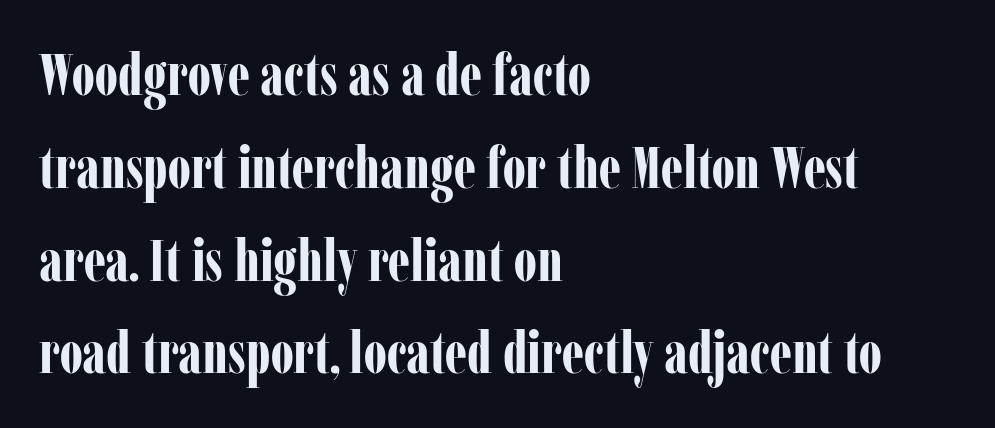
The font's upright variant was chosen for this text. Typesetter's note: full bold, strokes at maximum text heaviness. Proportional: the letters do not fall into vertical columns. The face used here is seriffed, in the tradition of book romans.
